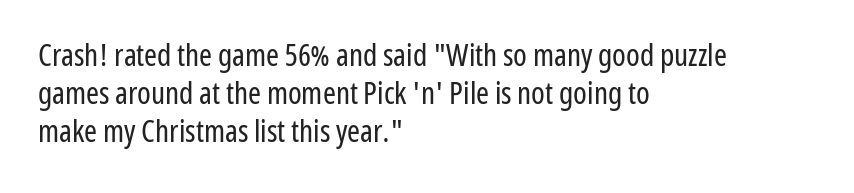
{"serif": "no", "italic": "no", "bold": "no", "weight": "regular", "width": "condensed", "stroke_contrast": "low", "x_height": "medium", "monospaced": "no", "underline": "no", "align": "left", "line_spacing_ratio": 1.22, "letter_spacing": "normal", "letter_spacing_em": 0.0, "glyph_px": 31}
